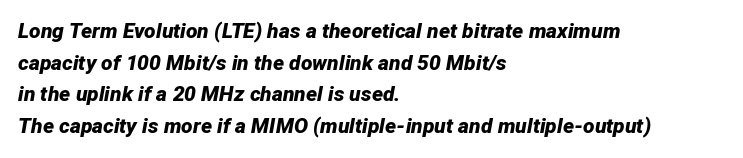
{"italic": "yes", "lean": "right", "slant_degrees": 12, "bold": "yes", "underline": "no", "align": "left", "line_spacing": "normal", "line_spacing_ratio": 1.51, "letter_spacing": "normal", "letter_spacing_em": 0.0, "glyph_px": 21}
